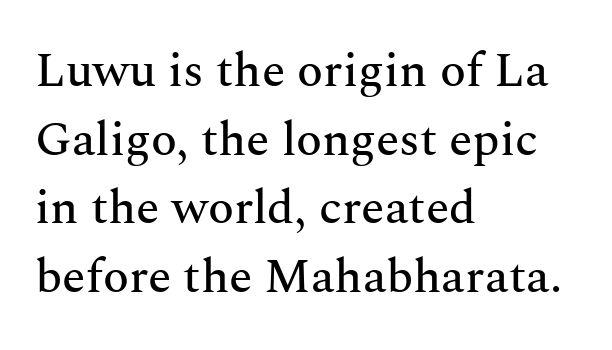
The image shows 48 px serif type, upright; set left-aligned, normal line spacing (1.43x), normal letter spacing, not underlined; medium stroke contrast and a medium x-height.
